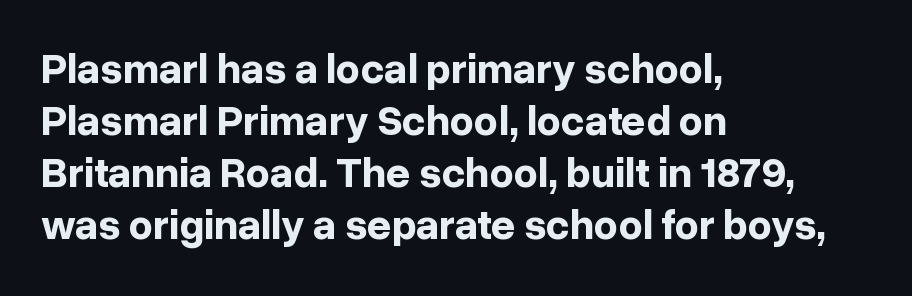
{"serif": "no", "italic": "no", "bold": "yes", "weight": "bold", "width": "normal", "stroke_contrast": "low", "x_height": "medium", "monospaced": "no", "underline": "no", "align": "left", "line_spacing_ratio": 1.24, "letter_spacing": "normal", "letter_spacing_em": 0.0, "glyph_px": 42}
